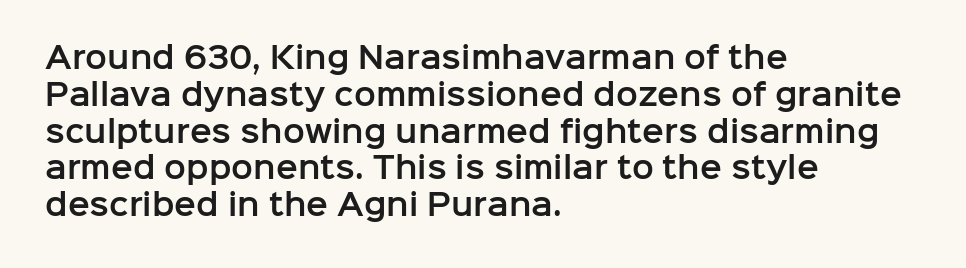
{"serif": "no", "italic": "no", "width": "normal", "stroke_contrast": "low", "x_height": "medium", "monospaced": "no", "underline": "no", "align": "left", "line_spacing": "normal", "line_spacing_ratio": 1.27, "letter_spacing": "normal", "letter_spacing_em": 0.0, "glyph_px": 29}
